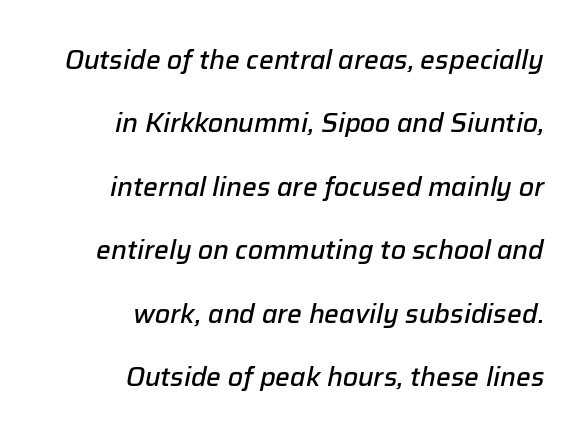
The image shows 26 px text type, italic (leaning right); set right-aligned, loose line spacing (2.44x), normal letter spacing, not underlined.
